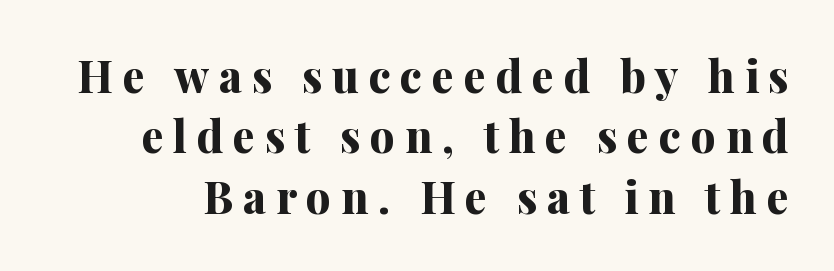
{"serif": "yes", "italic": "no", "bold": "yes", "weight": "bold", "width": "normal", "stroke_contrast": "medium", "x_height": "medium", "monospaced": "no", "underline": "no", "line_spacing": "normal", "line_spacing_ratio": 1.37, "letter_spacing": "wide", "letter_spacing_em": 0.22, "glyph_px": 44}
